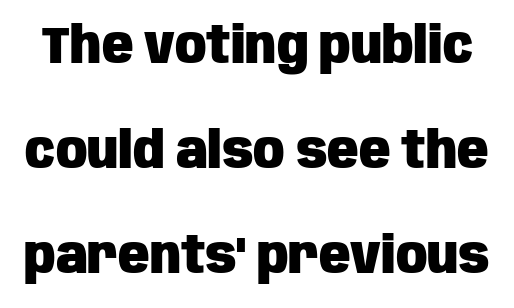
{"serif": "no", "italic": "no", "bold": "yes", "weight": "heavy", "width": "condensed", "stroke_contrast": "low", "x_height": "large", "monospaced": "no", "underline": "no", "line_spacing": "loose", "line_spacing_ratio": 2.02, "letter_spacing": "normal", "letter_spacing_em": 0.0, "glyph_px": 52}
